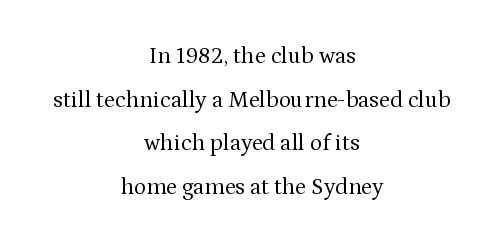
Is the letter spacing exaggerated? No — it looks like the ordinary default. The letters look calm and open, with moderate or lighter stems. Vertically, the passage feels expansive, rows floating well apart. The string is rendered with underlining switched off.
